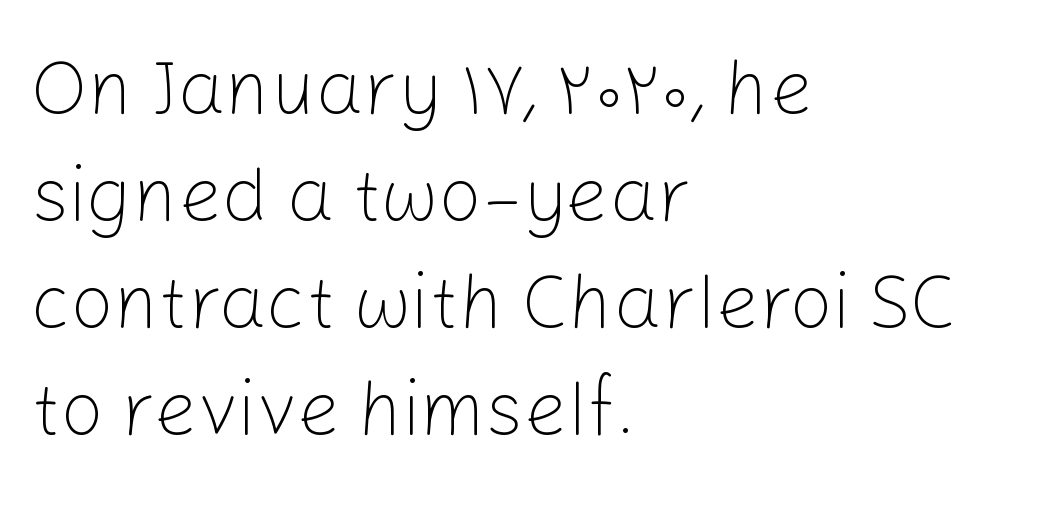
Q: Is the text bold? A: No.
Q: Is the text italic (slanted)? A: No, it is upright.
Q: Is the typeface a serif or a sans-serif typeface? A: Sans-serif.
Q: Is the text underlined? A: No.
Q: How is the paragraph aligned? A: Left-aligned.
Q: Is the spacing between letters normal or unusually wide? A: Normal.
Q: Is the spacing between lines tight, normal or loose? A: Normal.
Q: Width (condensed, normal, or wide)? A: Normal.
Q: Stroke contrast? A: Low.
Q: x-height? A: Medium.
Q: Monospaced? A: No.
